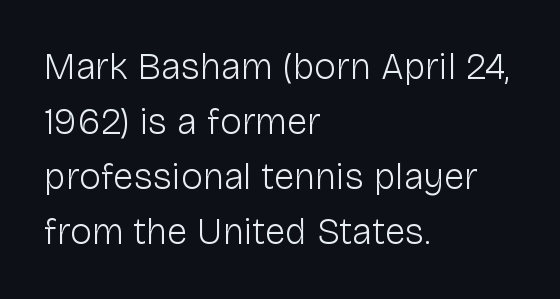
{"serif": "no", "italic": "no", "bold": "no", "weight": "light", "width": "normal", "stroke_contrast": "low", "x_height": "medium", "monospaced": "no", "underline": "no", "align": "left", "line_spacing": "normal", "line_spacing_ratio": 1.49, "letter_spacing": "normal", "letter_spacing_em": 0.0, "glyph_px": 37}
